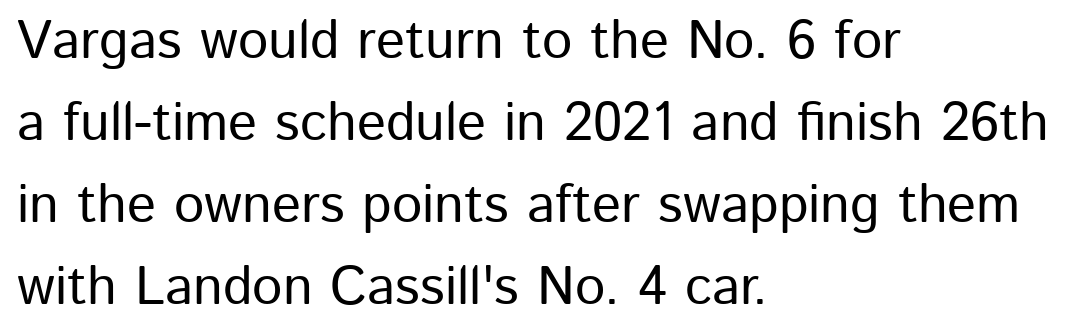
Q: Is the text italic (slanted)? A: No, it is upright.
Q: Is the typeface a serif or a sans-serif typeface? A: Sans-serif.
Q: Is the text underlined? A: No.
Q: How is the paragraph aligned? A: Left-aligned.
Q: Is the spacing between letters normal or unusually wide? A: Normal.
Q: Is the spacing between lines tight, normal or loose? A: Normal.
Q: Width (condensed, normal, or wide)? A: Normal.
Q: Stroke contrast? A: Low.
Q: x-height? A: Medium.
Q: Monospaced? A: No.
